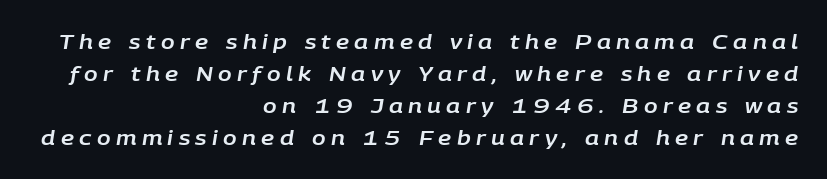
{"italic": "yes", "lean": "right", "slant_degrees": 9, "underline": "no", "align": "right", "line_spacing": "normal", "line_spacing_ratio": 1.6, "letter_spacing": "wide", "letter_spacing_em": 0.27, "glyph_px": 20}
